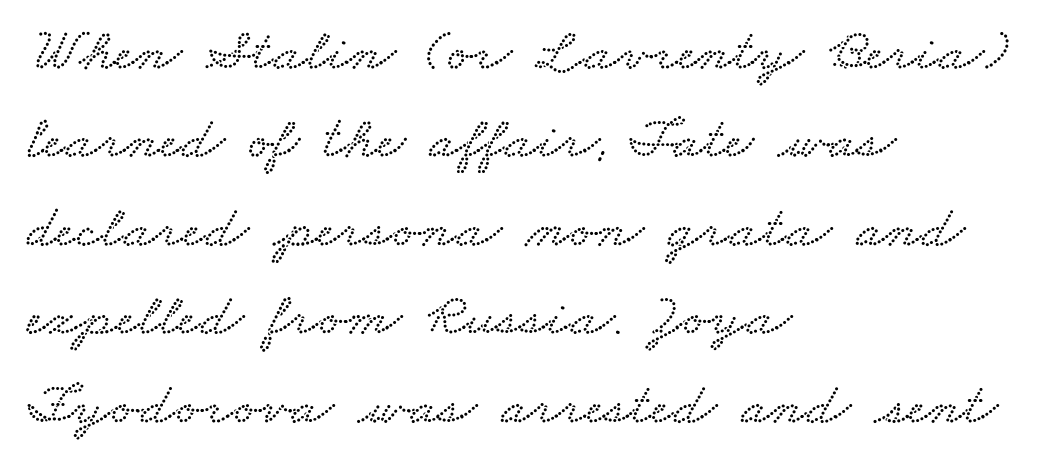
{"width": "wide", "stroke_contrast": "low", "x_height": "small", "monospaced": "no", "underline": "no", "align": "left", "line_spacing": "normal", "line_spacing_ratio": 1.45, "letter_spacing": "normal", "letter_spacing_em": 0.0, "glyph_px": 61}
